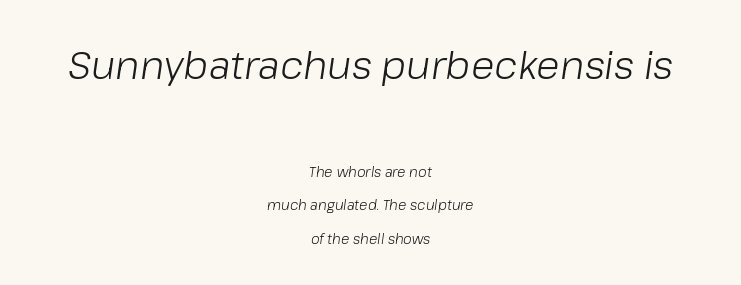
Note the varied advance widths — an 'i' is clearly narrower than an 'm'. This rendering uses center alignment, leaving both contours irregular but symmetric. The face used here is rendered with its standard letterfit. The font sits on the lighter half of the weight spectrum, regular included. The baseline area is clear. This sample uses an oblique cut, with every glyph tilted off the vertical.
